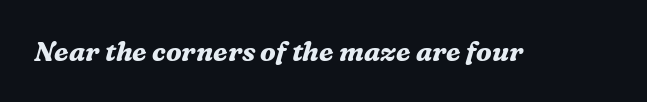
{"italic": "yes", "lean": "right", "slant_degrees": 16, "bold": "yes", "underline": "no", "letter_spacing": "normal", "letter_spacing_em": 0.0, "glyph_px": 27}
